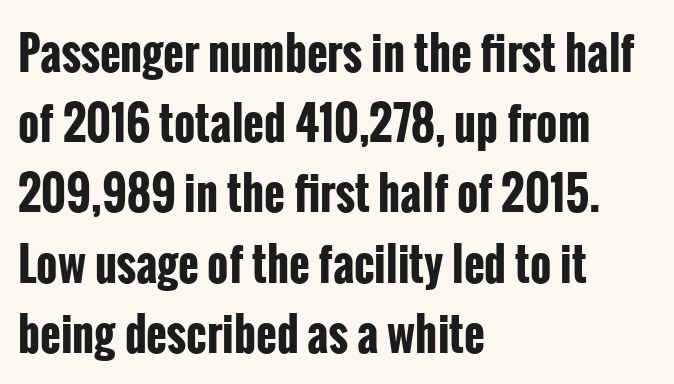
The image shows 45 px bold, condensed sans-serif type, upright; set left-aligned, normal line spacing (1.56x), normal letter spacing, not underlined; low stroke contrast and a medium x-height.
